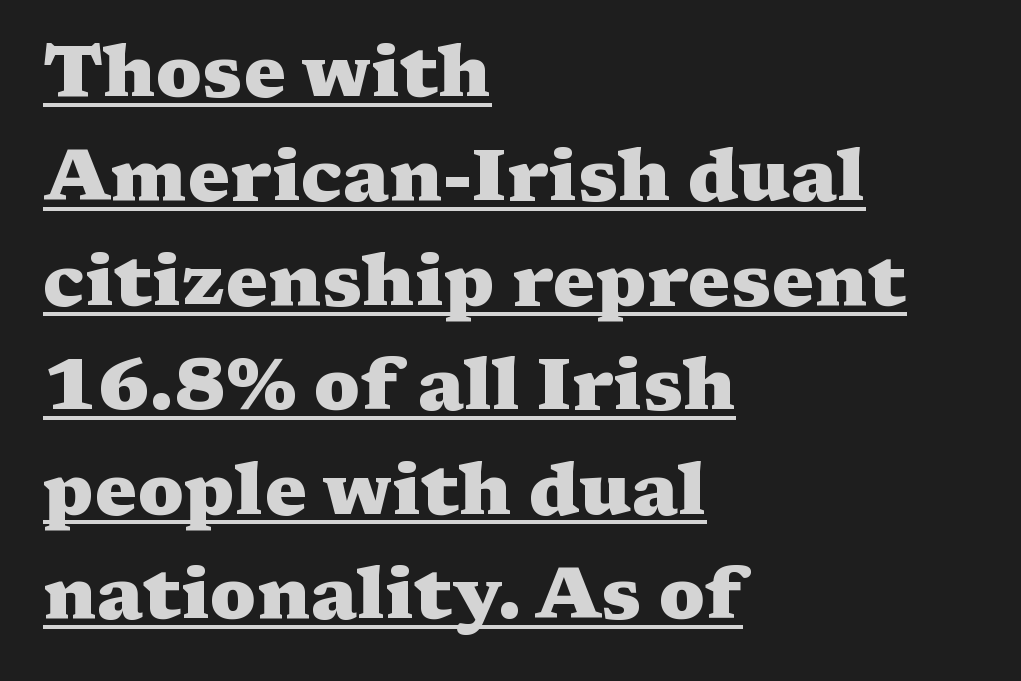
{"serif": "yes", "italic": "no", "bold": "yes", "weight": "heavy", "width": "wide", "stroke_contrast": "medium", "x_height": "medium", "monospaced": "no", "underline": "yes", "align": "left", "line_spacing": "normal", "line_spacing_ratio": 1.45, "letter_spacing": "normal", "letter_spacing_em": 0.0, "glyph_px": 72}
